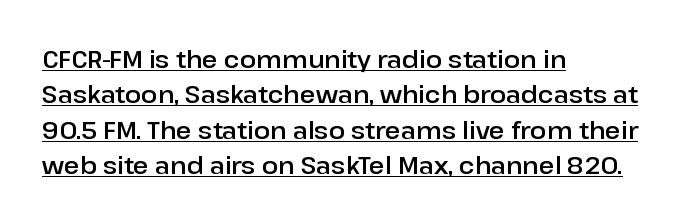
Q: Is the text italic (slanted)? A: No, it is upright.
Q: Is the text underlined? A: Yes.
Q: How is the paragraph aligned? A: Left-aligned.
Q: Is the spacing between letters normal or unusually wide? A: Normal.
Q: Is the spacing between lines tight, normal or loose? A: Normal.
